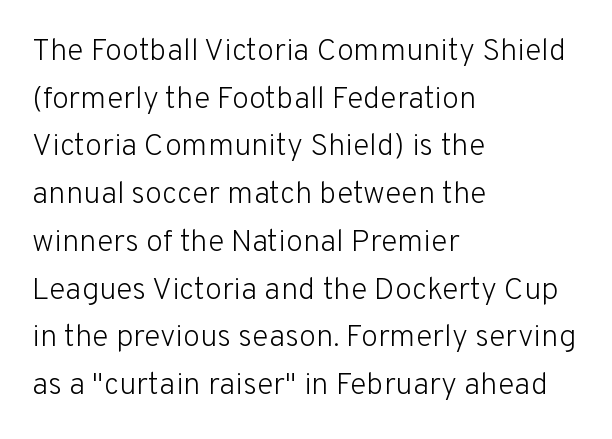
Q: Is the text bold? A: No.
Q: Is the text italic (slanted)? A: No, it is upright.
Q: Is the typeface a serif or a sans-serif typeface? A: Sans-serif.
Q: Is the text underlined? A: No.
Q: How is the paragraph aligned? A: Left-aligned.
Q: Is the spacing between letters normal or unusually wide? A: Normal.
Q: Is the spacing between lines tight, normal or loose? A: Normal.
Q: Width (condensed, normal, or wide)? A: Normal.
Q: Stroke contrast? A: Low.
Q: x-height? A: Medium.
Q: Monospaced? A: No.
